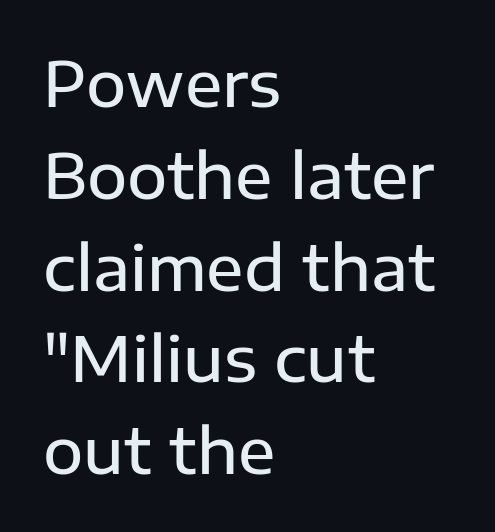
Character widths vary here, with narrow letters taking less room than wide ones. The type sits square on the baseline with zero lean. Whoever set this chose a conventional vertical rhythm. All the whitespace from short lines collects on the right. Slightly chunky letters — semibold, I'd say, not full bold. In terms of letterform style, serifs are entirely absent.
